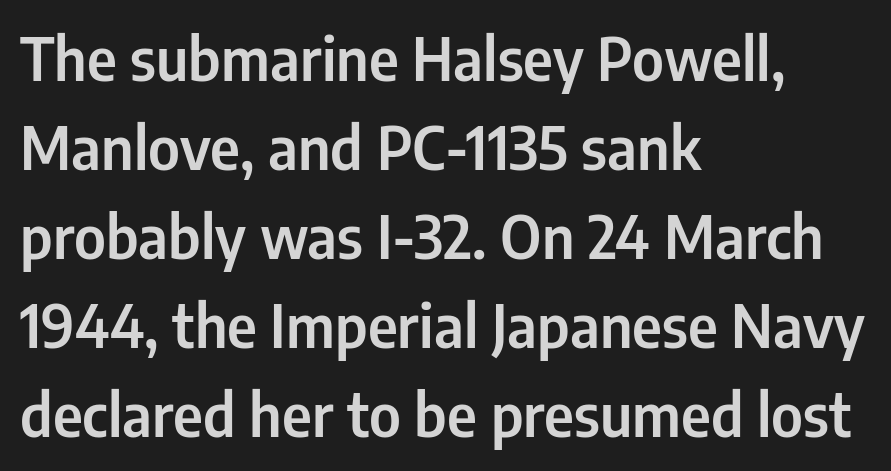
{"serif": "no", "italic": "no", "width": "condensed", "stroke_contrast": "low", "x_height": "medium", "monospaced": "no", "underline": "no", "align": "left", "line_spacing": "normal", "line_spacing_ratio": 1.51, "letter_spacing": "normal", "letter_spacing_em": 0.0, "glyph_px": 59}
